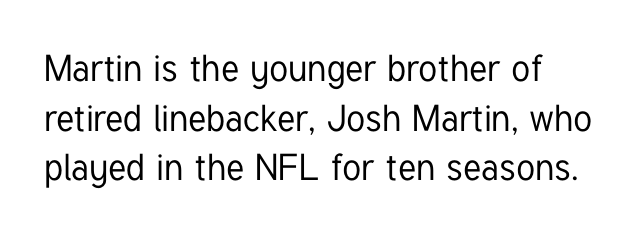
Q: Is the text italic (slanted)? A: No, it is upright.
Q: Is the typeface a serif or a sans-serif typeface? A: Sans-serif.
Q: Is the text underlined? A: No.
Q: Is the spacing between letters normal or unusually wide? A: Normal.
Q: Is the spacing between lines tight, normal or loose? A: Normal.
Q: Width (condensed, normal, or wide)? A: Condensed.
Q: Stroke contrast? A: Low.
Q: x-height? A: Medium.
Q: Monospaced? A: No.
